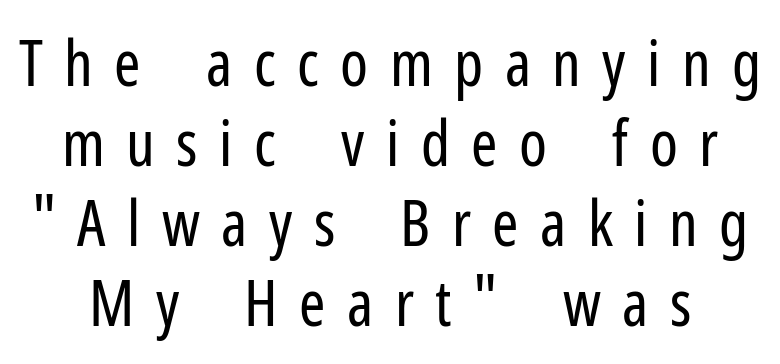
The image shows 63 px regular-weight, condensed sans-serif type, upright; set normal line spacing (1.27x), unusually wide letter spacing (+0.34 em), not underlined; low stroke contrast and a medium x-height.
